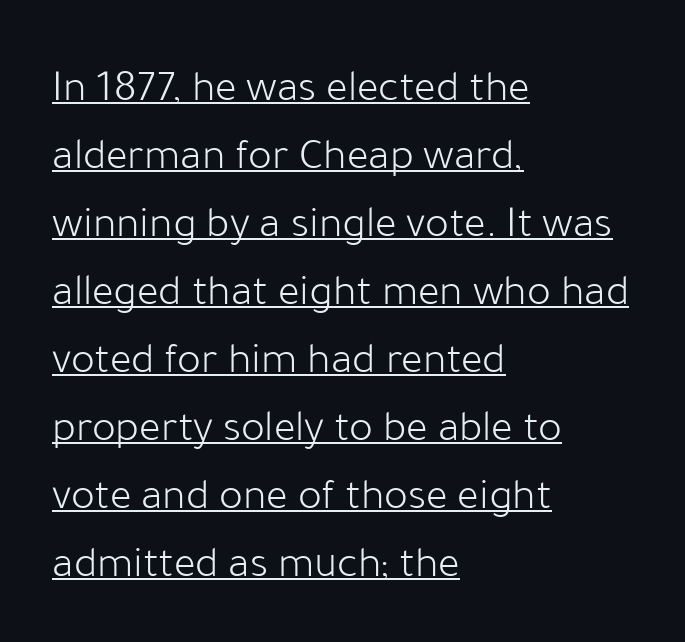
Q: Is the text bold? A: No.
Q: Is the text italic (slanted)? A: No, it is upright.
Q: Is the typeface a serif or a sans-serif typeface? A: Sans-serif.
Q: Is the text underlined? A: Yes.
Q: How is the paragraph aligned? A: Left-aligned.
Q: Is the spacing between letters normal or unusually wide? A: Normal.
Q: Is the spacing between lines tight, normal or loose? A: Normal.
Q: Width (condensed, normal, or wide)? A: Normal.
Q: Stroke contrast? A: Low.
Q: x-height? A: Medium.
Q: Monospaced? A: No.
